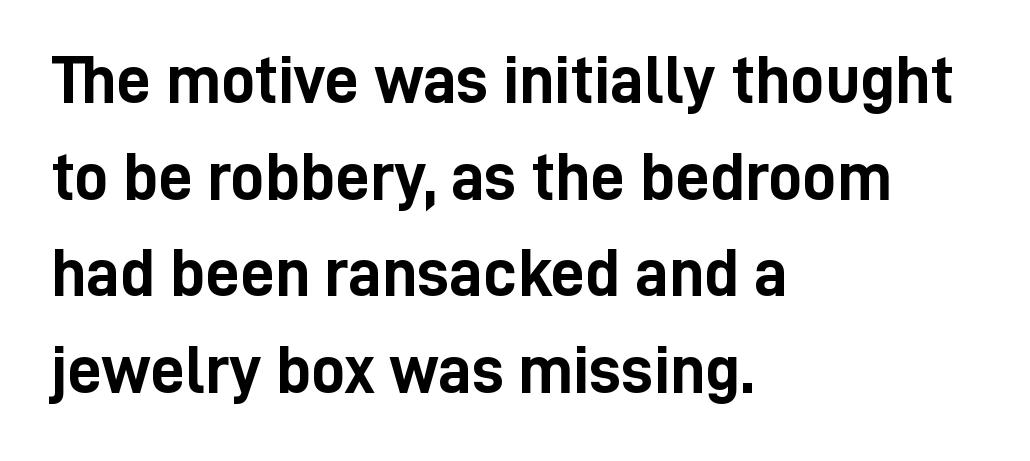
Q: Is the text bold? A: Yes.
Q: Is the text italic (slanted)? A: No, it is upright.
Q: Is the typeface a serif or a sans-serif typeface? A: Sans-serif.
Q: Is the text underlined? A: No.
Q: How is the paragraph aligned? A: Left-aligned.
Q: Is the spacing between letters normal or unusually wide? A: Normal.
Q: Is the spacing between lines tight, normal or loose? A: Normal.
Q: Width (condensed, normal, or wide)? A: Condensed.
Q: Stroke contrast? A: Low.
Q: x-height? A: Medium.
Q: Monospaced? A: No.
